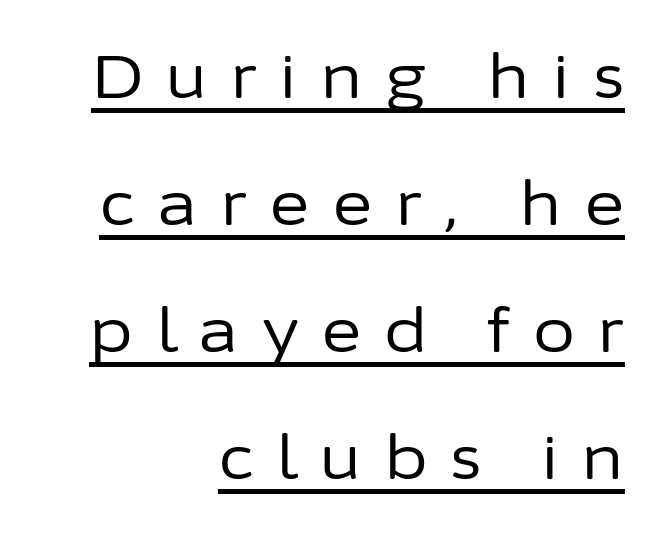
Q: Is the text bold? A: No.
Q: Is the text italic (slanted)? A: No, it is upright.
Q: Is the typeface a serif or a sans-serif typeface? A: Sans-serif.
Q: Is the text underlined? A: Yes.
Q: How is the paragraph aligned? A: Right-aligned.
Q: Is the spacing between letters normal or unusually wide? A: Unusually wide.
Q: Is the spacing between lines tight, normal or loose? A: Loose.
Q: Width (condensed, normal, or wide)? A: Normal.
Q: Stroke contrast? A: Low.
Q: x-height? A: Medium.
Q: Monospaced? A: No.
